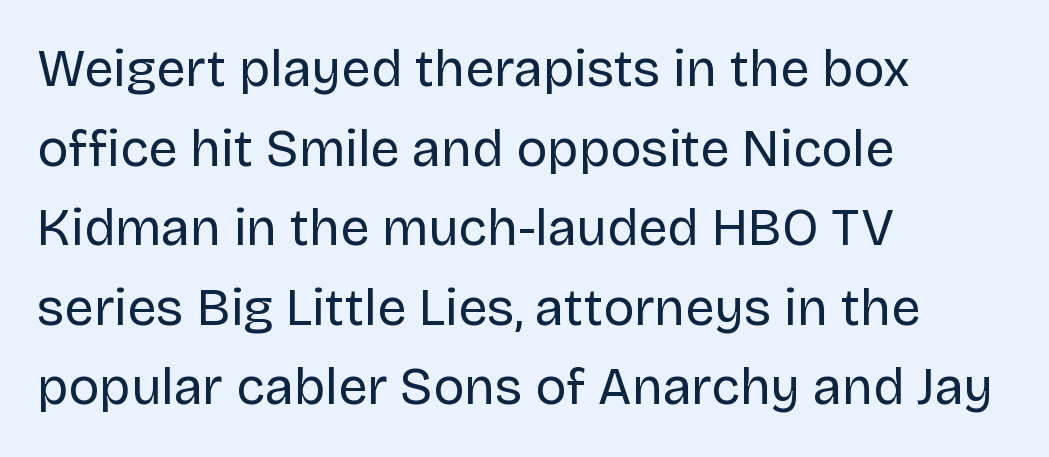
Q: Is the text bold? A: No.
Q: Is the text italic (slanted)? A: No, it is upright.
Q: Is the typeface a serif or a sans-serif typeface? A: Sans-serif.
Q: Is the text underlined? A: No.
Q: How is the paragraph aligned? A: Left-aligned.
Q: Is the spacing between letters normal or unusually wide? A: Normal.
Q: Is the spacing between lines tight, normal or loose? A: Normal.
Q: Width (condensed, normal, or wide)? A: Normal.
Q: Stroke contrast? A: Low.
Q: x-height? A: Large.
Q: Monospaced? A: No.
